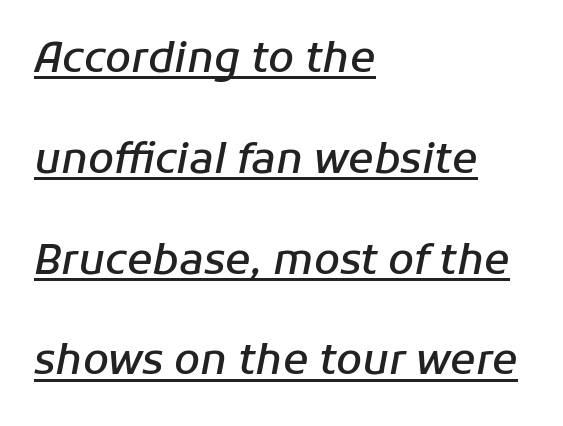
The image shows 42 px semibold type, italic (leaning right); set left-aligned, loose line spacing (2.4x), normal letter spacing, underlined; low stroke contrast and a medium x-height.
